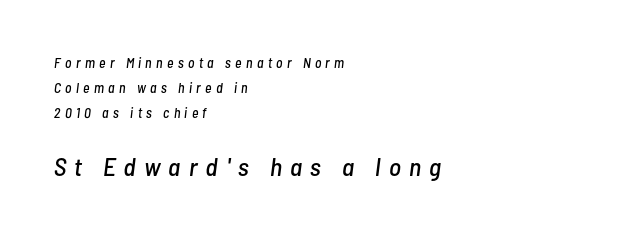
{"italic": "yes", "lean": "right", "slant_degrees": 7, "underline": "no", "align": "left", "line_spacing_ratio": 1.8, "letter_spacing": "wide", "letter_spacing_em": 0.31, "larger_block": "second", "size_ratio": 1.86, "glyph_px": 26}
